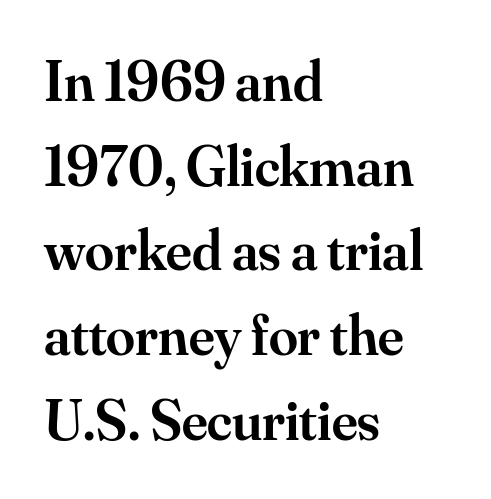
The image shows 58 px semibold serif type, upright; set left-aligned, normal line spacing (1.46x), normal letter spacing, not underlined; medium stroke contrast and a small x-height.
